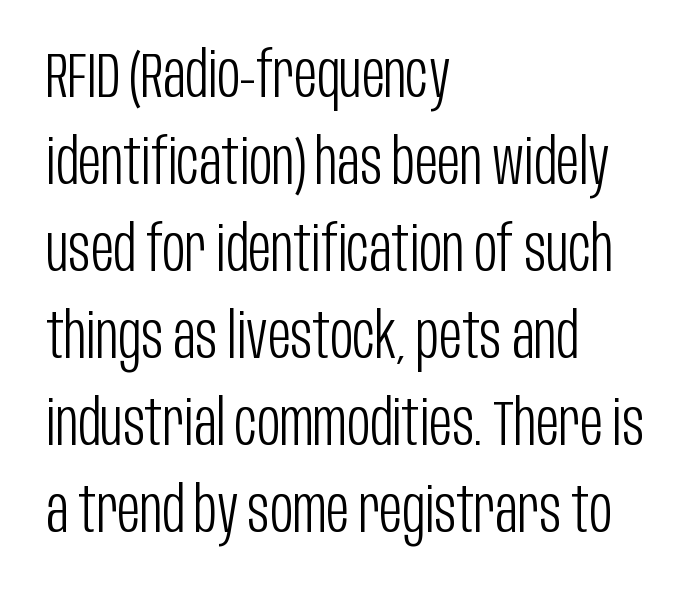
Q: Is the text bold? A: No.
Q: Is the text italic (slanted)? A: No, it is upright.
Q: Is the typeface a serif or a sans-serif typeface? A: Sans-serif.
Q: Is the text underlined? A: No.
Q: How is the paragraph aligned? A: Left-aligned.
Q: Is the spacing between letters normal or unusually wide? A: Normal.
Q: Is the spacing between lines tight, normal or loose? A: Normal.
Q: Width (condensed, normal, or wide)? A: Condensed.
Q: Stroke contrast? A: Low.
Q: x-height? A: Large.
Q: Monospaced? A: No.
